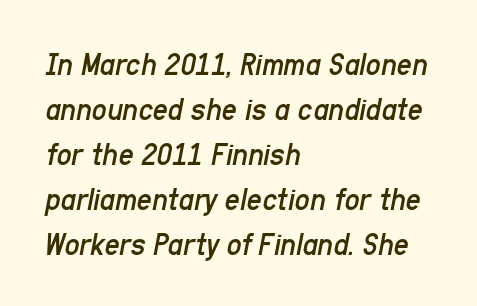
{"italic": "yes", "lean": "right", "slant_degrees": 11, "bold": "no", "weight": "regular", "width": "condensed", "stroke_contrast": "low", "x_height": "medium", "monospaced": "no", "underline": "no", "align": "left", "line_spacing": "normal", "line_spacing_ratio": 1.36, "letter_spacing": "normal", "letter_spacing_em": 0.0, "glyph_px": 33}
